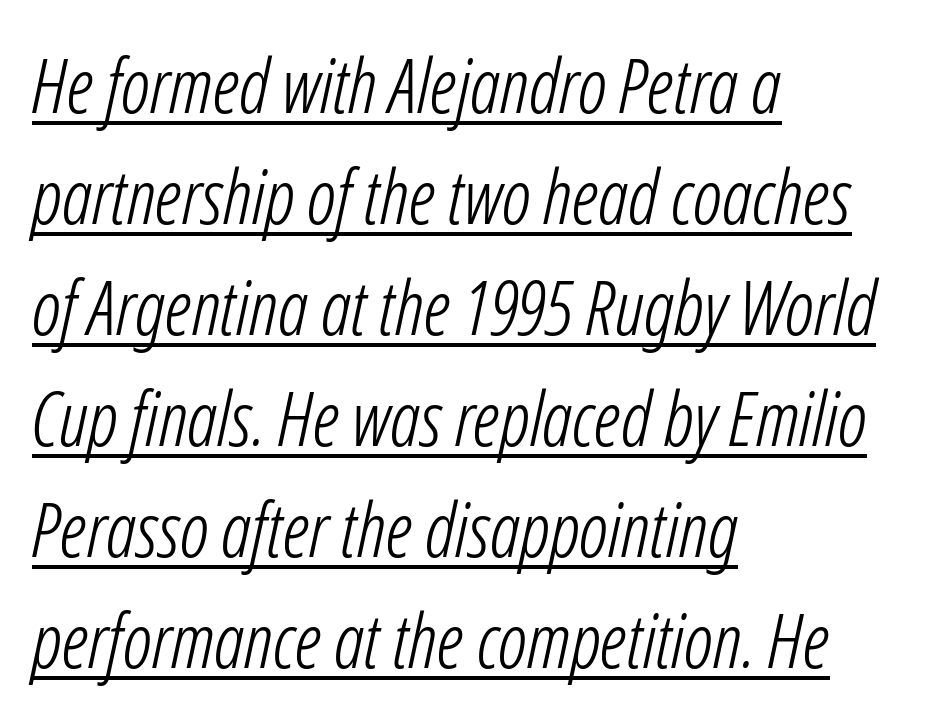
Every row of glyphs begins at an identical x-position on the left. Look at the tracking — it's just the regular setting, nothing added. Caption: lettering with a line underneath. Emphasis-style slanted type is in use. Each stroke keeps to a modest, everyday thickness or less.
